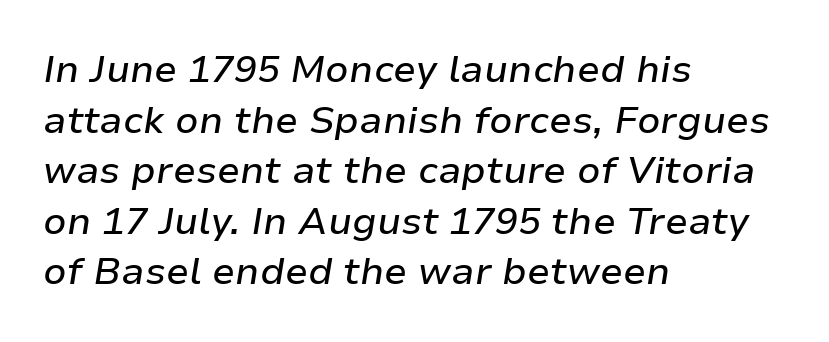
The image shows 38 px text type, italic (leaning right); set left-aligned, normal line spacing (1.33x), normal letter spacing, not underlined; low stroke contrast and a medium x-height.
